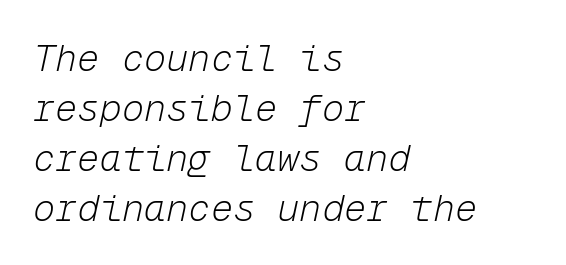
{"italic": "yes", "lean": "right", "slant_degrees": 12, "bold": "no", "weight": "light", "width": "normal", "stroke_contrast": "low", "x_height": "medium", "monospaced": "yes", "underline": "no", "align": "left", "line_spacing": "normal", "line_spacing_ratio": 1.35, "letter_spacing": "normal", "letter_spacing_em": 0.0, "glyph_px": 37}
